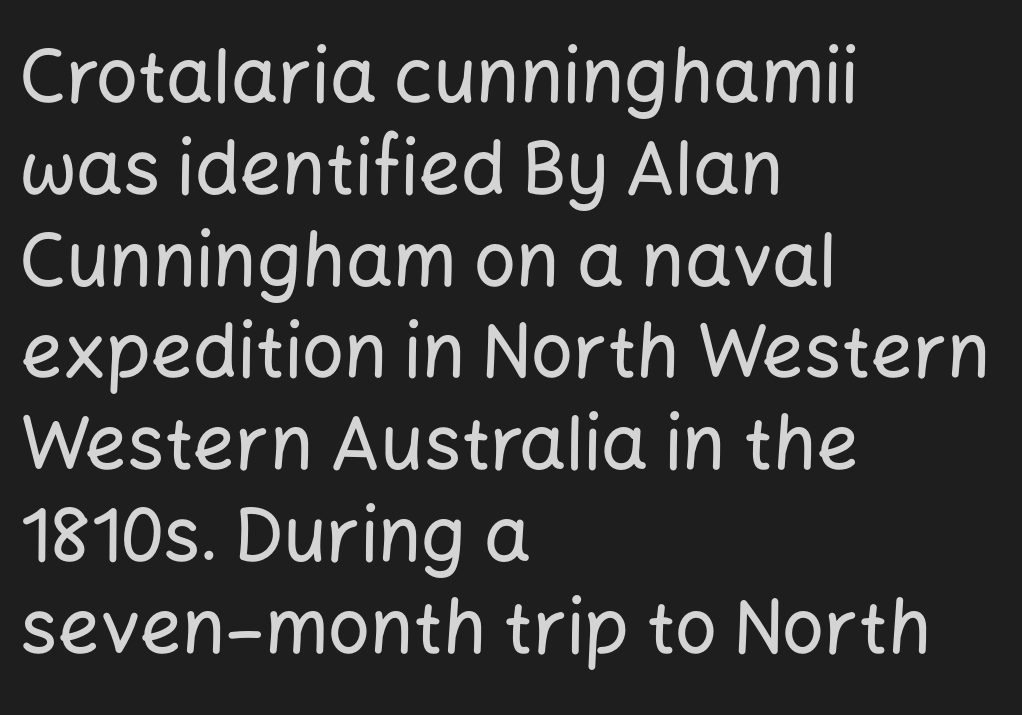
The image shows 74 px sans-serif type, upright; set left-aligned, line spacing 1.24x, normal letter spacing, not underlined; low stroke contrast and a medium x-height.
